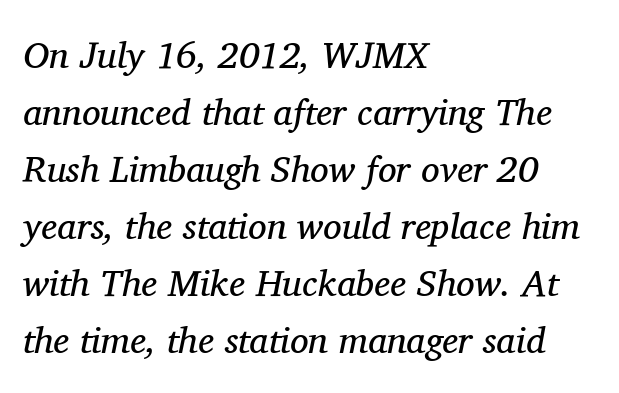
The image shows 37 px regular-weight serif type, italic (leaning right); set left-aligned, normal line spacing (1.54x), normal letter spacing, not underlined; medium stroke contrast and a medium x-height.
